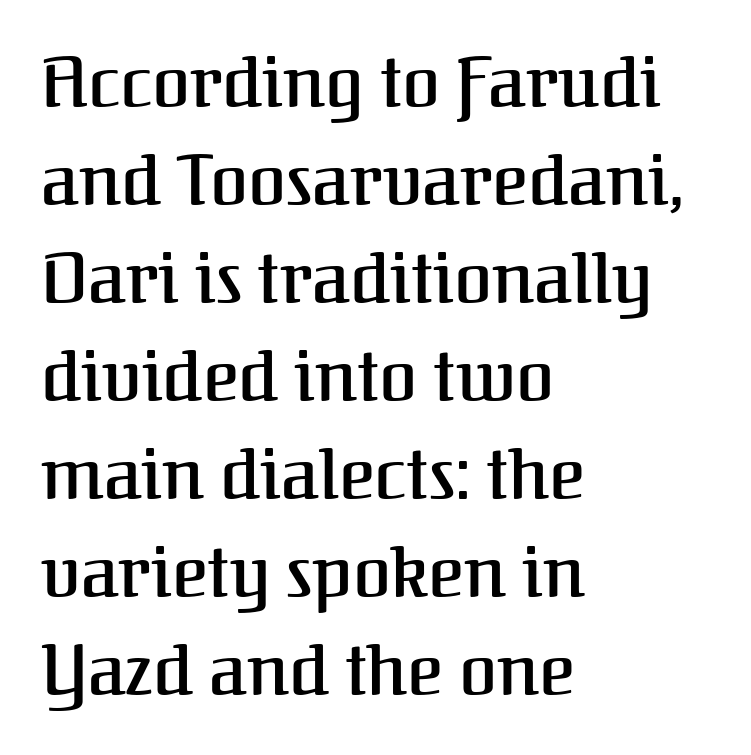
{"serif": "yes", "italic": "no", "width": "normal", "stroke_contrast": "medium", "x_height": "medium", "monospaced": "no", "underline": "no", "align": "left", "line_spacing": "normal", "line_spacing_ratio": 1.42, "letter_spacing": "normal", "letter_spacing_em": 0.0, "glyph_px": 69}
